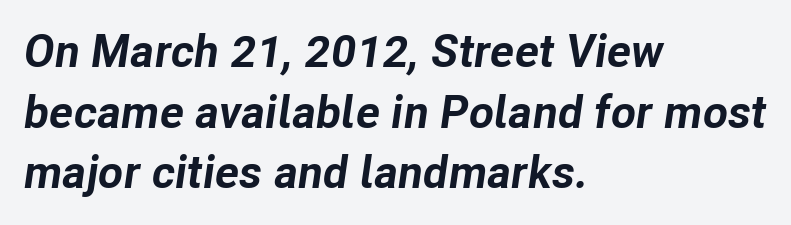
The image shows 46 px bold type, italic (leaning right); set left-aligned, normal line spacing (1.32x), normal letter spacing, not underlined; low stroke contrast and a medium x-height.
